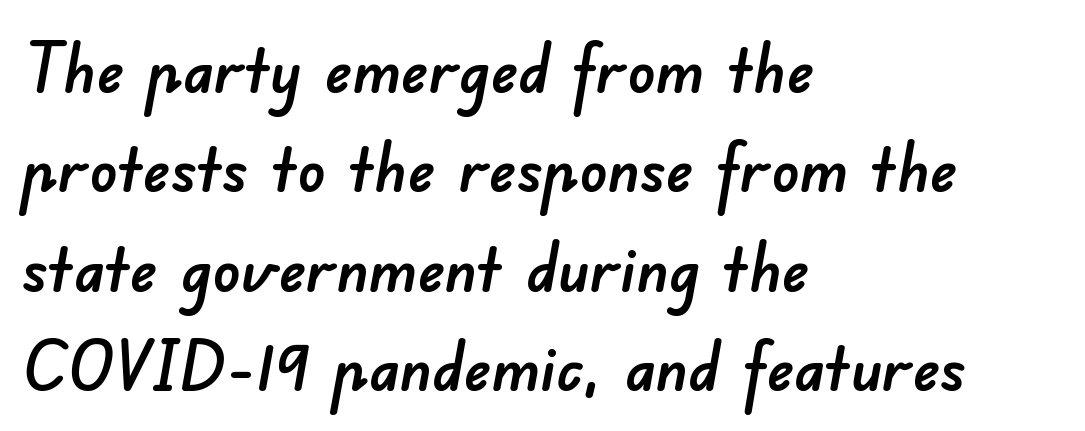
Character widths vary here, with narrow letters taking less room than wide ones. A bare baseline throughout the passage. The ragged edge is on the right, which tells us the setting is flush left. Students, note that the glyphs here touch the page at normal intervals. The typeface chosen for these lines omits serifs. Vertical spacing — default.
